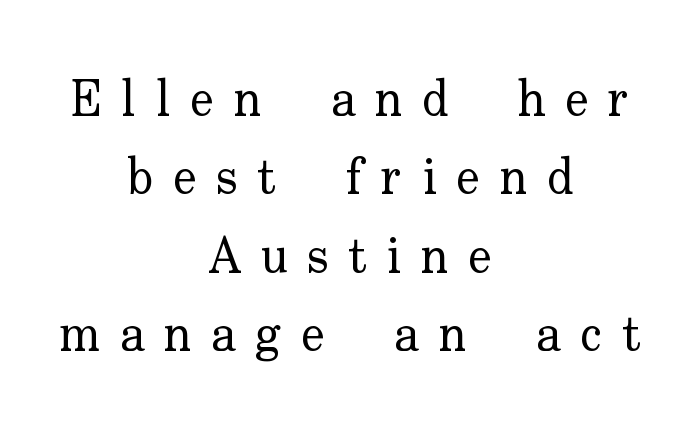
Q: Is the text bold? A: No.
Q: Is the text italic (slanted)? A: No, it is upright.
Q: Is the typeface a serif or a sans-serif typeface? A: Serif.
Q: Is the text underlined? A: No.
Q: How is the paragraph aligned? A: Centered.
Q: Is the spacing between letters normal or unusually wide? A: Unusually wide.
Q: Is the spacing between lines tight, normal or loose? A: Normal.
Q: Width (condensed, normal, or wide)? A: Normal.
Q: Stroke contrast? A: Low.
Q: x-height? A: Small.
Q: Monospaced? A: No.
